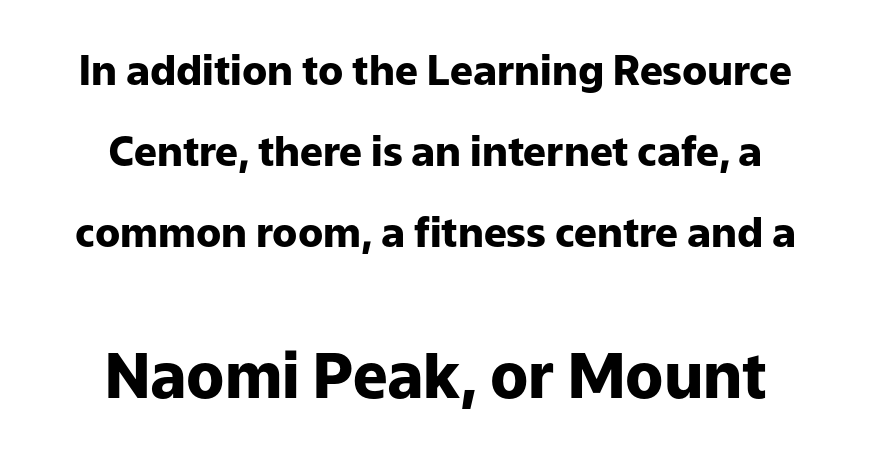
{"serif": "no", "italic": "no", "bold": "yes", "weight": "heavy", "width": "normal", "stroke_contrast": "low", "x_height": "medium", "monospaced": "no", "underline": "no", "align": "center", "line_spacing": "loose", "line_spacing_ratio": 1.97, "letter_spacing": "normal", "letter_spacing_em": 0.0, "larger_block": "second", "size_ratio": 1.51, "glyph_px": 62}
